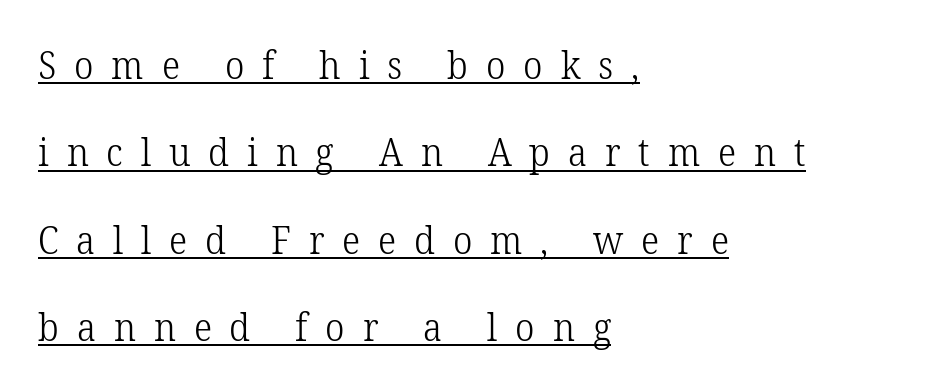
{"serif": "yes", "italic": "no", "bold": "no", "weight": "light", "width": "normal", "stroke_contrast": "low", "x_height": "medium", "monospaced": "no", "underline": "yes", "align": "left", "line_spacing": "loose", "line_spacing_ratio": 2.3, "letter_spacing": "wide", "letter_spacing_em": 0.47, "glyph_px": 38}
